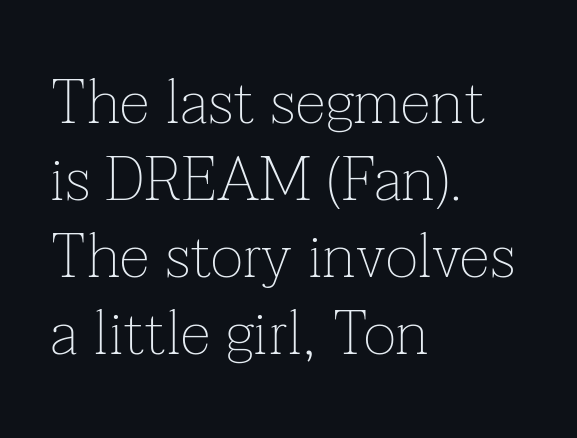
The image shows 62 px thin serif type, upright; set left-aligned, line spacing 1.24x, normal letter spacing, not underlined; low stroke contrast and a medium x-height.
